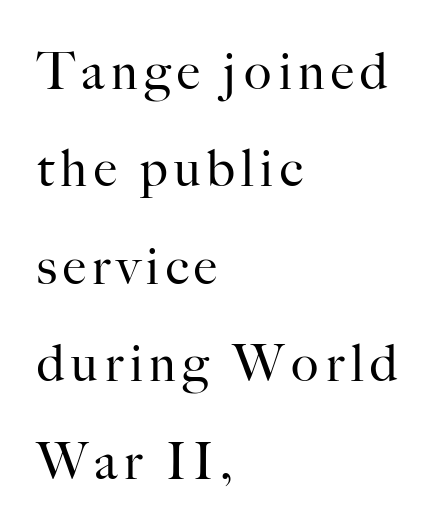
The image shows 51 px regular-weight serif type, upright; set left-aligned, loose line spacing (1.91x), not underlined; high stroke contrast and a small x-height.
